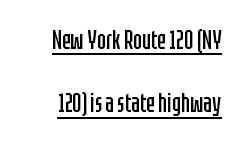
Q: Is the text bold? A: No.
Q: Is the text italic (slanted)? A: No, it is upright.
Q: Is the text underlined? A: Yes.
Q: Is the spacing between letters normal or unusually wide? A: Normal.
Q: Is the spacing between lines tight, normal or loose? A: Loose.
